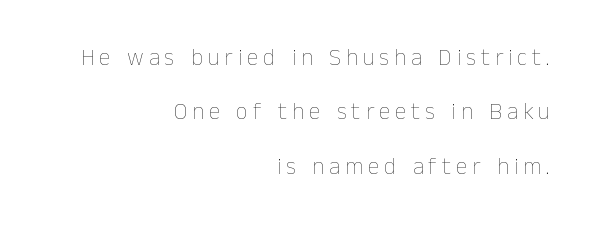
{"italic": "no", "bold": "no", "underline": "no", "align": "right", "line_spacing": "loose", "line_spacing_ratio": 2.36, "letter_spacing": "wide", "letter_spacing_em": 0.22, "glyph_px": 23}
